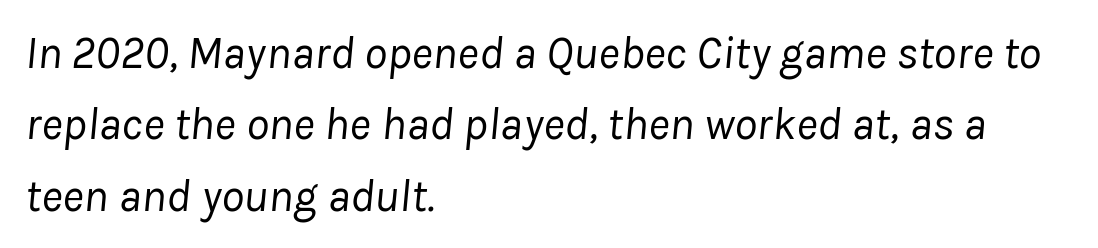
Q: Is the text bold? A: No.
Q: Is the text italic (slanted)? A: Yes, it leans right by about 8 degrees.
Q: Is the text underlined? A: No.
Q: How is the paragraph aligned? A: Left-aligned.
Q: Is the spacing between letters normal or unusually wide? A: Normal.
Q: Is the spacing between lines tight, normal or loose? A: Normal.
Q: Width (condensed, normal, or wide)? A: Normal.
Q: Stroke contrast? A: Low.
Q: x-height? A: Medium.
Q: Monospaced? A: No.
